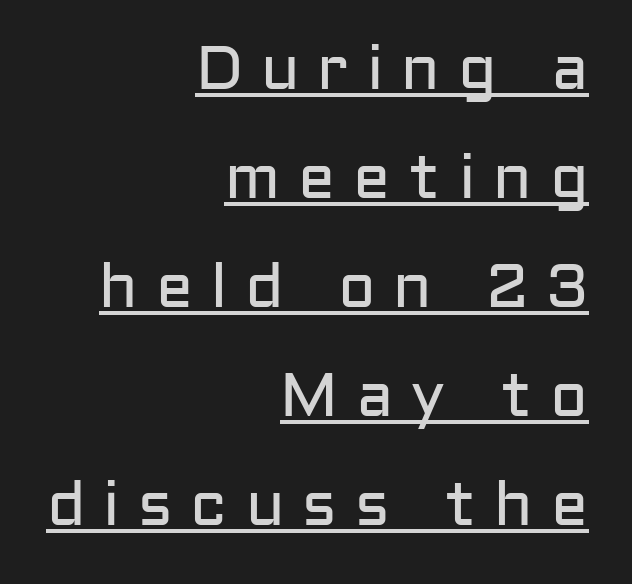
Q: Is the text bold? A: No.
Q: Is the text italic (slanted)? A: No, it is upright.
Q: Is the typeface a serif or a sans-serif typeface? A: Sans-serif.
Q: Is the text underlined? A: Yes.
Q: How is the paragraph aligned? A: Right-aligned.
Q: Is the spacing between letters normal or unusually wide? A: Unusually wide.
Q: Width (condensed, normal, or wide)? A: Normal.
Q: Stroke contrast? A: Low.
Q: x-height? A: Medium.
Q: Monospaced? A: No.
